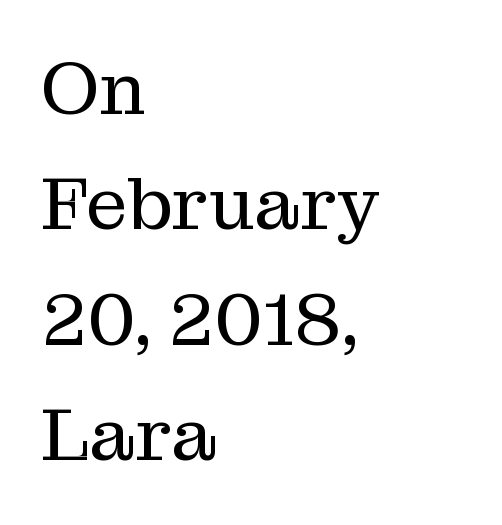
Nobody touched the tracking dial on this one. A typesetter would call this proportional, since set widths differ per character. Unbolded letterforms with no extra heft. Descenders are the only things crossing below the line. You can tell it's not italic because the verticals are truly vertical.
